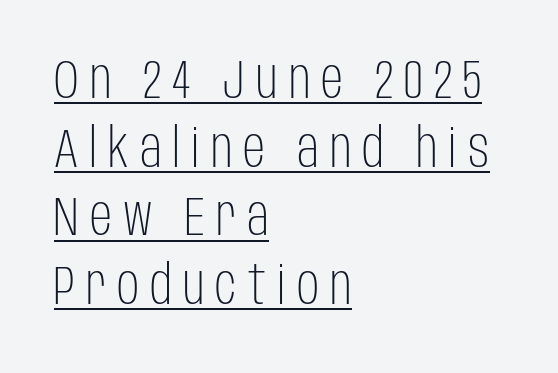
The image shows 55 px light, condensed sans-serif type, upright; set left-aligned, normal line spacing (1.25x), unusually wide letter spacing (+0.2 em), underlined; low stroke contrast and a large x-height.
